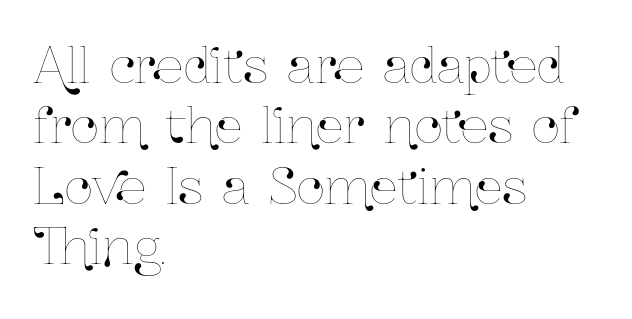
The image shows 49 px condensed type, upright; set left-aligned, line spacing 1.23x, normal letter spacing, not underlined; low stroke contrast and a medium x-height.
